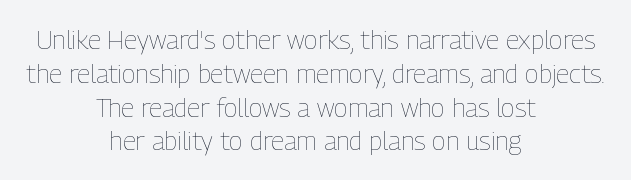
Q: Is the text bold? A: No.
Q: Is the text italic (slanted)? A: No, it is upright.
Q: Is the text underlined? A: No.
Q: How is the paragraph aligned? A: Centered.
Q: Is the spacing between letters normal or unusually wide? A: Normal.
Q: Is the spacing between lines tight, normal or loose? A: Normal.
